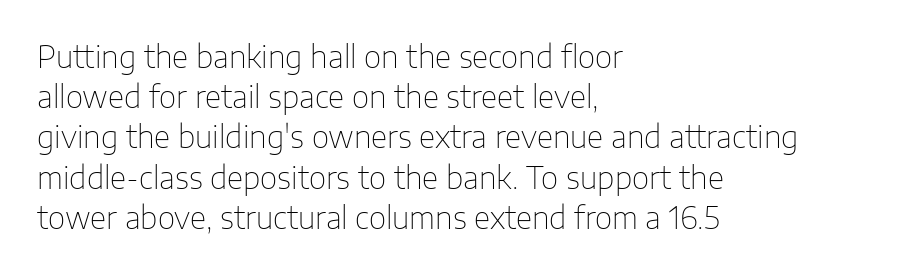
Q: Is the text bold? A: No.
Q: Is the text italic (slanted)? A: No, it is upright.
Q: Is the typeface a serif or a sans-serif typeface? A: Sans-serif.
Q: Is the text underlined? A: No.
Q: How is the paragraph aligned? A: Left-aligned.
Q: Is the spacing between letters normal or unusually wide? A: Normal.
Q: Is the spacing between lines tight, normal or loose? A: Normal.
Q: Width (condensed, normal, or wide)? A: Normal.
Q: Stroke contrast? A: Low.
Q: x-height? A: Medium.
Q: Monospaced? A: No.
